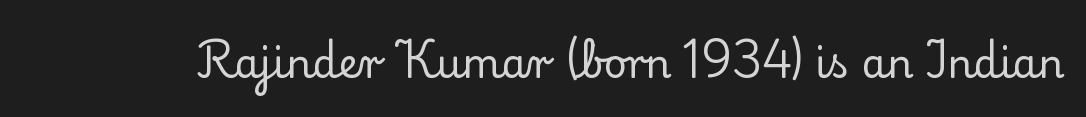
Q: Is the text italic (slanted)? A: No, it is upright.
Q: Is the typeface a serif or a sans-serif typeface? A: Serif.
Q: Is the text underlined? A: No.
Q: Is the spacing between letters normal or unusually wide? A: Normal.
Q: Width (condensed, normal, or wide)? A: Normal.
Q: Stroke contrast? A: Low.
Q: x-height? A: Small.
Q: Monospaced? A: No.
